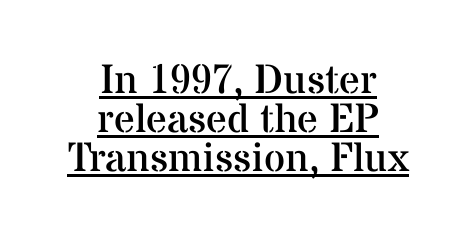
Little horizontal feet cap the strokes, marking this as serif type. Both edges are ragged and mirror each other, which tells us the setting is centered. Is the letter spacing exaggerated? No — it looks like the ordinary default. A typesetter would call this leading minimal, almost set solid.
